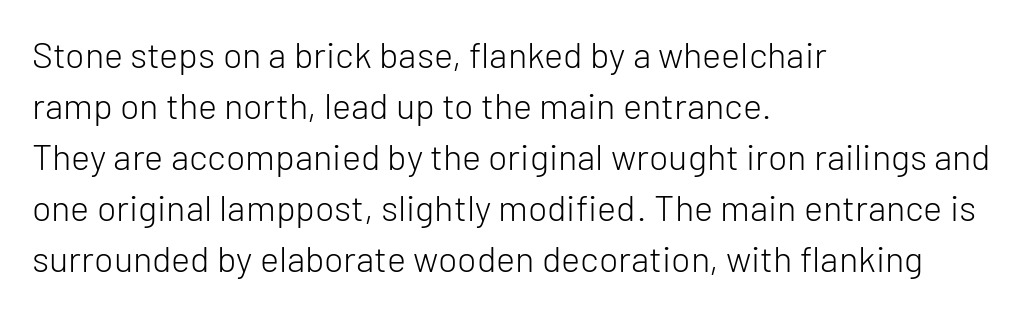
{"serif": "no", "italic": "no", "bold": "no", "weight": "light", "width": "normal", "stroke_contrast": "low", "x_height": "medium", "monospaced": "no", "underline": "no", "align": "left", "line_spacing": "normal", "line_spacing_ratio": 1.42, "letter_spacing": "normal", "letter_spacing_em": 0.0, "glyph_px": 36}
